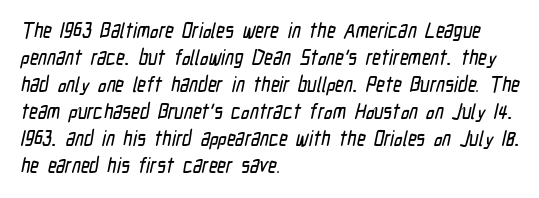
A normal amount of white space separates one row of letters from the next. Compared with typical body copy, the letter spacing here is the same. The space beneath each line is pristine and unruled. The lines in this sample share a left origin and differ only in where they stop.
